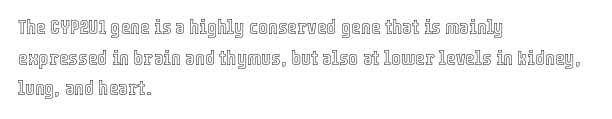
The image shows 21 px text type, upright; set left-aligned, normal line spacing (1.46x), normal letter spacing, not underlined.
